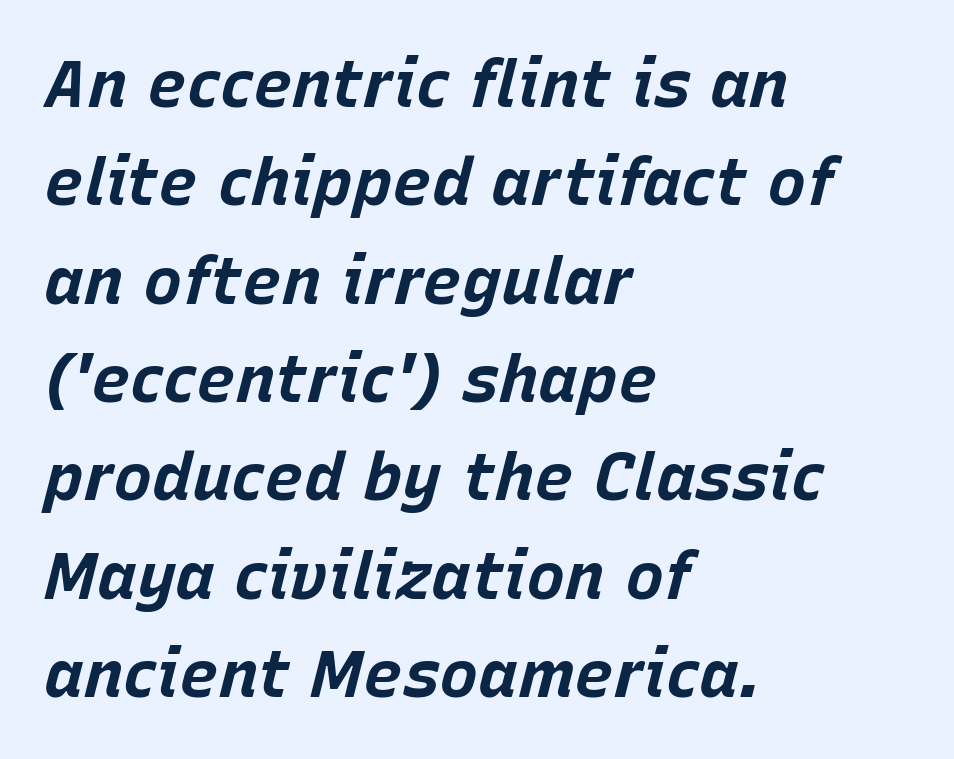
A typesetter would mark this as italic. Any mark beneath the type? The region is blank. The letters advance in unequal steps, a hallmark of proportional type. How heavy is the stroke? Heavy — this is a bold.
